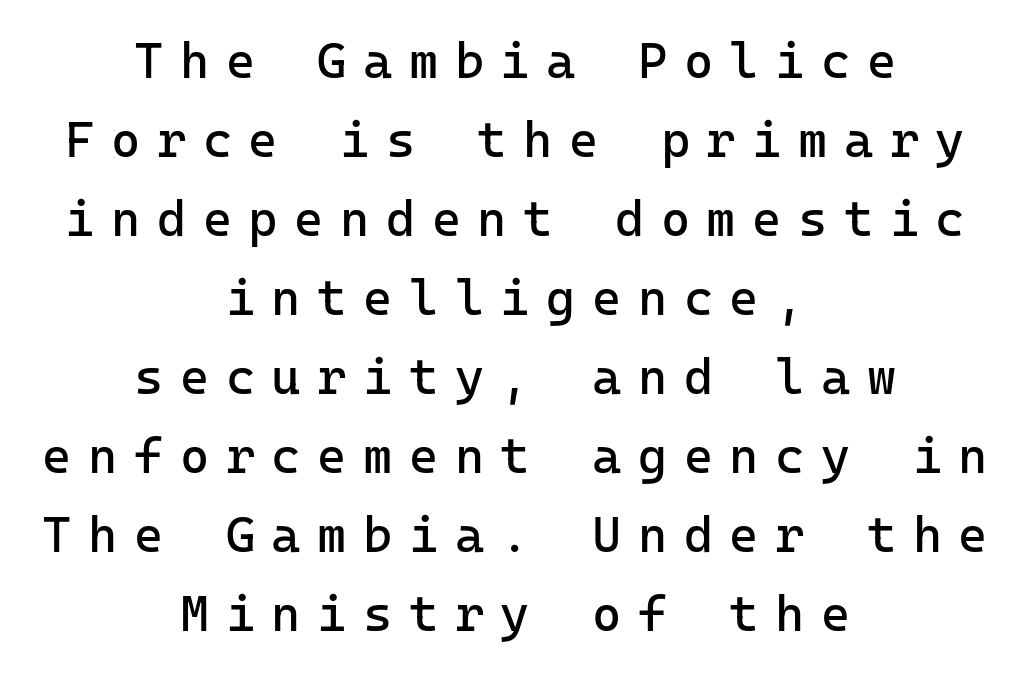
{"serif": "no", "italic": "no", "bold": "no", "weight": "regular", "width": "normal", "stroke_contrast": "low", "x_height": "medium", "underline": "no", "align": "center", "line_spacing": "normal", "line_spacing_ratio": 1.58, "letter_spacing": "wide", "letter_spacing_em": 0.33, "glyph_px": 50}
